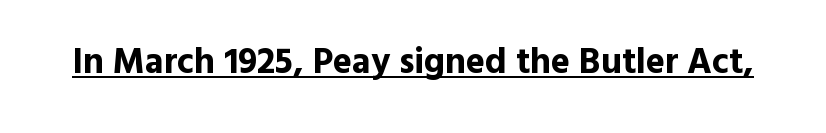
The image shows 36 px bold sans-serif type, upright; set normal letter spacing, underlined; a medium x-height.
